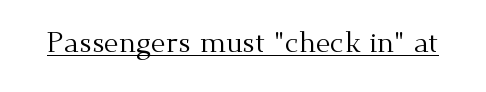
Italic: no, the glyphs are upright roman. The text was rendered using a seriffed face with decorative stroke endings. Emphasis is given by a line drawn under the lettering. Nothing heavy about these letters — not bold at all. Does extra space separate the letters? No, they use regular spacing. The rendering uses natural spacing where letterforms have individual widths.
